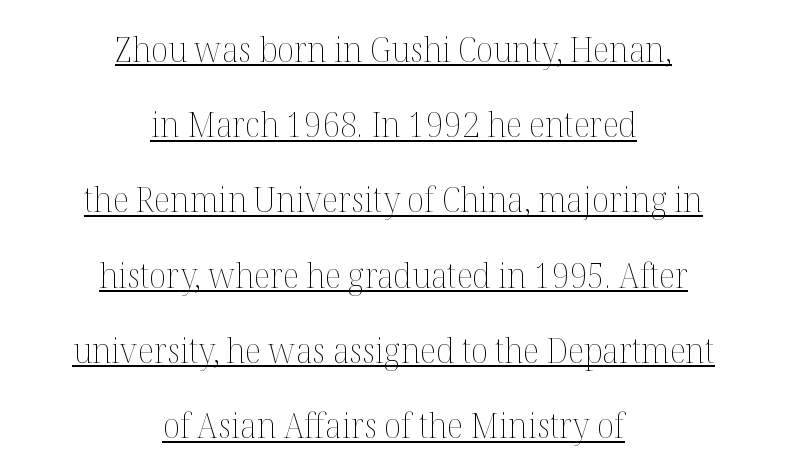
Q: Is the text bold? A: No.
Q: Is the text italic (slanted)? A: No, it is upright.
Q: Is the text underlined? A: Yes.
Q: How is the paragraph aligned? A: Centered.
Q: Is the spacing between letters normal or unusually wide? A: Normal.
Q: Is the spacing between lines tight, normal or loose? A: Loose.
Q: Width (condensed, normal, or wide)? A: Normal.
Q: Stroke contrast? A: Medium.
Q: x-height? A: Medium.
Q: Monospaced? A: No.
